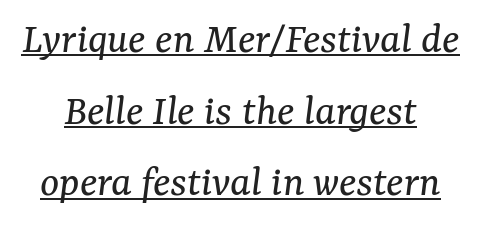
The image shows 45 px regular-weight serif type, italic (leaning right); set normal line spacing (1.59x), normal letter spacing, underlined; medium stroke contrast and a medium x-height.
